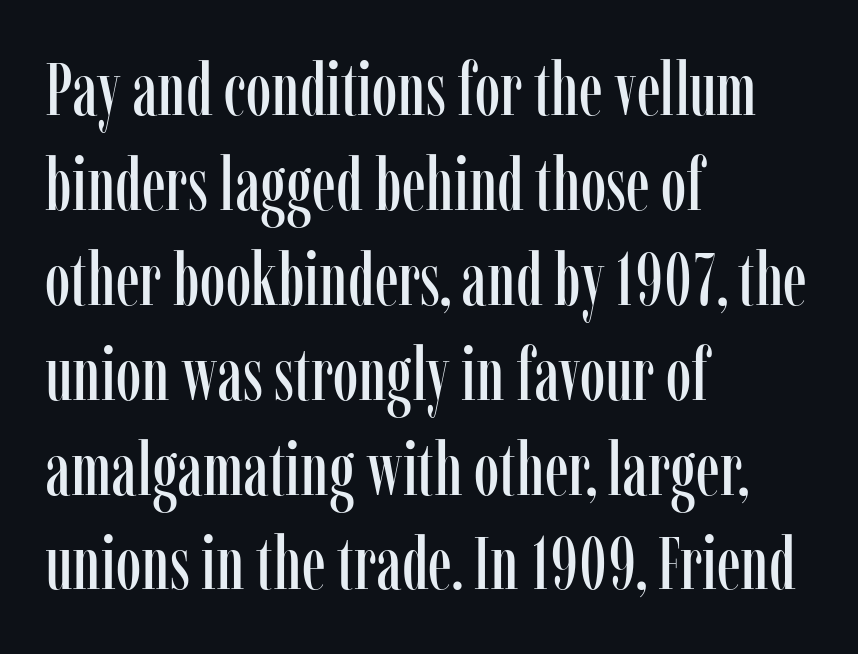
{"serif": "yes", "italic": "no", "width": "condensed", "stroke_contrast": "low", "x_height": "medium", "monospaced": "no", "underline": "no", "align": "left", "line_spacing": "normal", "line_spacing_ratio": 1.3, "letter_spacing": "normal", "letter_spacing_em": 0.0, "glyph_px": 73}
